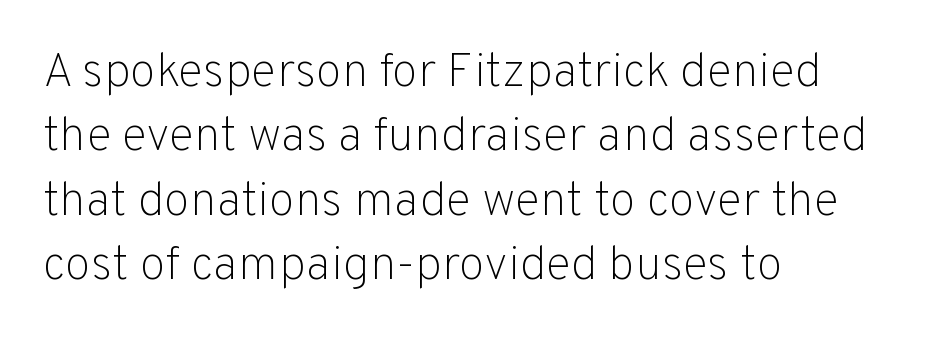
Bare-footed words on every line. Every character sits straight up, as roman type does. These lines are set flush left with a ragged right edge. Note the varied advance widths — an 'i' is clearly narrower than an 'm'. Leading matches the norm, producing a regular column. Nothing unusual about the tracking: characters are spaced as the font intends.
